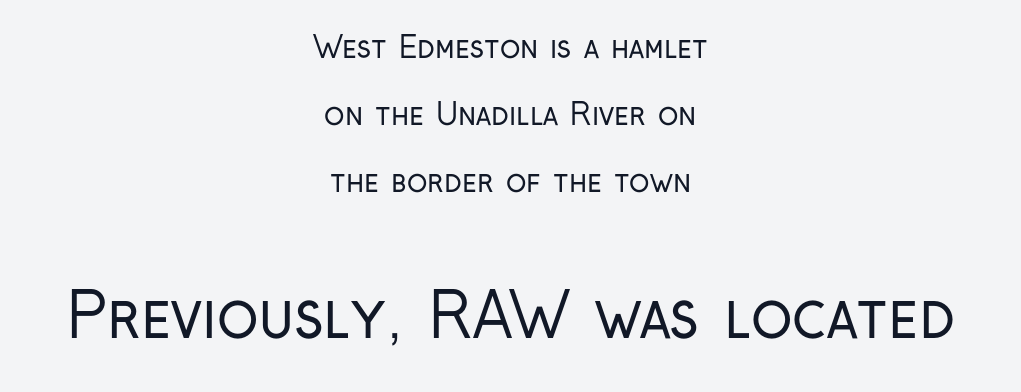
{"serif": "no", "italic": "no", "bold": "no", "weight": "regular", "width": "condensed", "stroke_contrast": "low", "x_height": "medium", "monospaced": "no", "underline": "no", "align": "center", "line_spacing": "loose", "line_spacing_ratio": 2.23, "letter_spacing": "normal", "letter_spacing_em": 0.0, "larger_block": "second", "size_ratio": 2.03, "glyph_px": 61}
